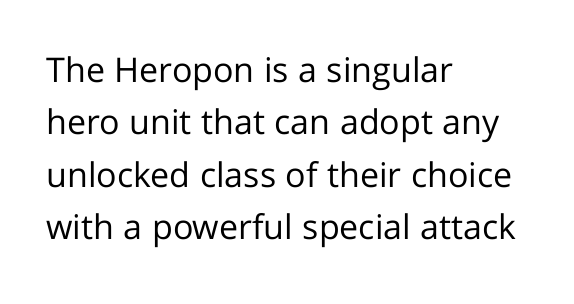
The image shows 34 px regular-weight sans-serif type, upright; set left-aligned, normal line spacing (1.54x), normal letter spacing, not underlined; low stroke contrast and a medium x-height.
